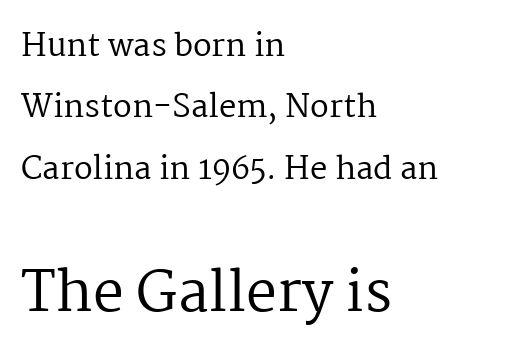
Q: Is the text bold? A: No.
Q: Is the text italic (slanted)? A: No, it is upright.
Q: Is the typeface a serif or a sans-serif typeface? A: Serif.
Q: Is the text underlined? A: No.
Q: How is the paragraph aligned? A: Left-aligned.
Q: Is the spacing between letters normal or unusually wide? A: Normal.
Q: Is the spacing between lines tight, normal or loose? A: Loose.
Q: Which block of text is set in a larger size, the first (top) or the second (bottom)? A: The second (bottom) one.
Q: Width (condensed, normal, or wide)? A: Normal.
Q: Stroke contrast? A: Medium.
Q: x-height? A: Medium.
Q: Monospaced? A: No.
